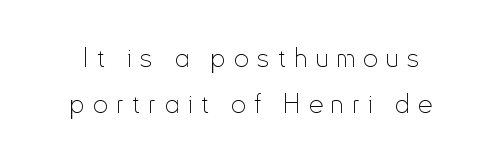
The image shows 26 px text type, upright; set line spacing 1.77x, unusually wide letter spacing (+0.32 em), not underlined.
